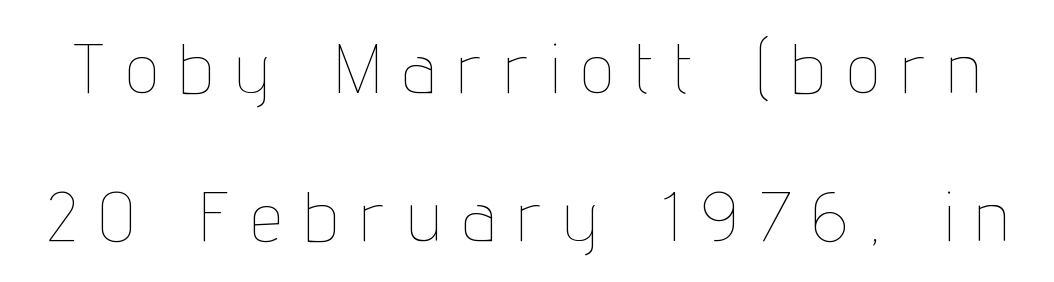
Q: Is the text bold? A: No.
Q: Is the text italic (slanted)? A: No, it is upright.
Q: Is the text underlined? A: No.
Q: Is the spacing between letters normal or unusually wide? A: Unusually wide.
Q: Is the spacing between lines tight, normal or loose? A: Loose.
Q: Width (condensed, normal, or wide)? A: Condensed.
Q: Stroke contrast? A: Low.
Q: x-height? A: Medium.
Q: Monospaced? A: No.
